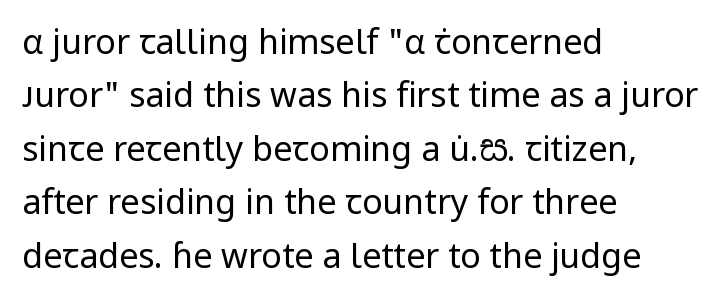
{"serif": "no", "italic": "no", "bold": "no", "weight": "regular", "width": "normal", "stroke_contrast": "low", "x_height": "medium", "monospaced": "no", "underline": "no", "align": "left", "line_spacing": "normal", "line_spacing_ratio": 1.57, "letter_spacing": "normal", "letter_spacing_em": 0.0, "glyph_px": 34}
